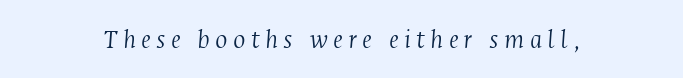
The image shows 29 px light, condensed serif type, italic (leaning right); set centered, not underlined; medium stroke contrast and a medium x-height.
